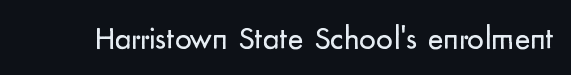
{"serif": "no", "italic": "no", "bold": "no", "weight": "regular", "width": "normal", "stroke_contrast": "low", "x_height": "small", "monospaced": "no", "underline": "no", "letter_spacing": "normal", "letter_spacing_em": 0.0, "glyph_px": 33}
